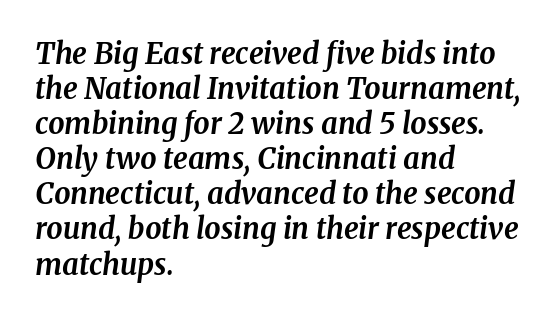
A classic flush-left, rag-right setting is used for this passage. Set as a true bold cut, around the 700 mark. Decoration check: the copy has no underline. You could not count columns in this text — the font is proportionally spaced. This rendering leaves character spacing at its baseline value. In terms of letterform style, serifs are clearly present.
